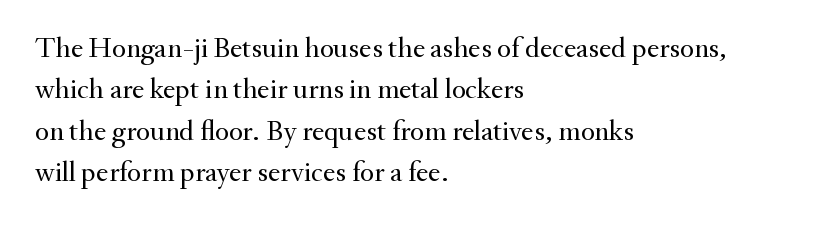
The image shows 29 px regular-weight serif type, upright; set left-aligned, normal line spacing (1.43x), normal letter spacing, not underlined; medium stroke contrast and a small x-height.
